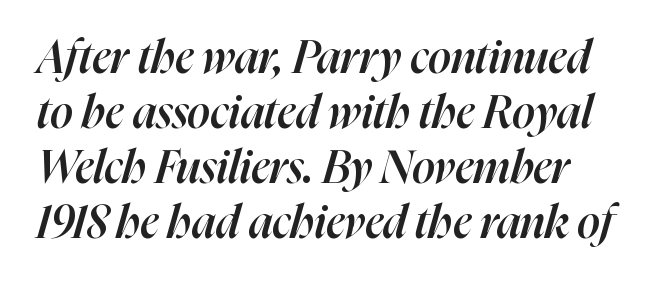
{"italic": "yes", "lean": "right", "slant_degrees": 16, "bold": "semi", "weight": "semibold", "width": "normal", "stroke_contrast": "high", "x_height": "medium", "monospaced": "no", "underline": "no", "align": "left", "line_spacing_ratio": 1.22, "letter_spacing": "normal", "letter_spacing_em": 0.0, "glyph_px": 45}
